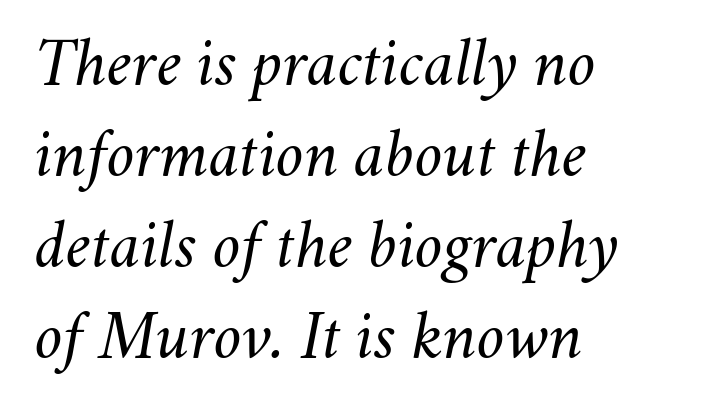
Q: Is the text bold? A: No.
Q: Is the text italic (slanted)? A: Yes, it leans right by about 11 degrees.
Q: Is the text underlined? A: No.
Q: How is the paragraph aligned? A: Left-aligned.
Q: Is the spacing between letters normal or unusually wide? A: Normal.
Q: Is the spacing between lines tight, normal or loose? A: Normal.
Q: Width (condensed, normal, or wide)? A: Normal.
Q: Stroke contrast? A: Medium.
Q: x-height? A: Small.
Q: Monospaced? A: No.
